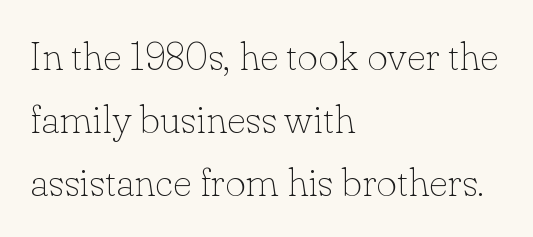
Q: Is the text bold? A: No.
Q: Is the text italic (slanted)? A: No, it is upright.
Q: Is the typeface a serif or a sans-serif typeface? A: Serif.
Q: Is the text underlined? A: No.
Q: How is the paragraph aligned? A: Left-aligned.
Q: Is the spacing between letters normal or unusually wide? A: Normal.
Q: Is the spacing between lines tight, normal or loose? A: Normal.
Q: Width (condensed, normal, or wide)? A: Normal.
Q: Stroke contrast? A: Low.
Q: x-height? A: Small.
Q: Monospaced? A: No.
